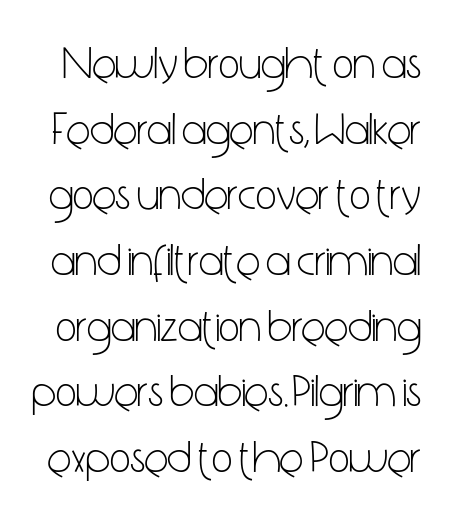
Q: Is the text bold? A: No.
Q: Is the text italic (slanted)? A: No, it is upright.
Q: Is the typeface a serif or a sans-serif typeface? A: Sans-serif.
Q: Is the text underlined? A: No.
Q: Is the spacing between letters normal or unusually wide? A: Normal.
Q: Is the spacing between lines tight, normal or loose? A: Normal.
Q: Width (condensed, normal, or wide)? A: Condensed.
Q: Stroke contrast? A: Low.
Q: x-height? A: Medium.
Q: Monospaced? A: No.
